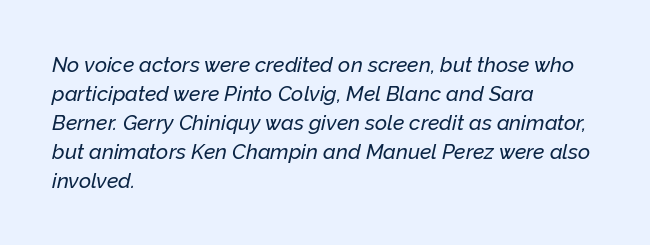
Q: Is the text italic (slanted)? A: Yes, it leans right by about 12 degrees.
Q: Is the text underlined? A: No.
Q: How is the paragraph aligned? A: Left-aligned.
Q: Is the spacing between letters normal or unusually wide? A: Normal.
Q: Is the spacing between lines tight, normal or loose? A: Normal.
